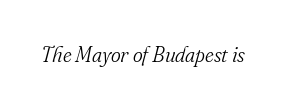
Q: Is the text bold? A: No.
Q: Is the text italic (slanted)? A: Yes, it leans right by about 16 degrees.
Q: Is the text underlined? A: No.
Q: Is the spacing between letters normal or unusually wide? A: Normal.
